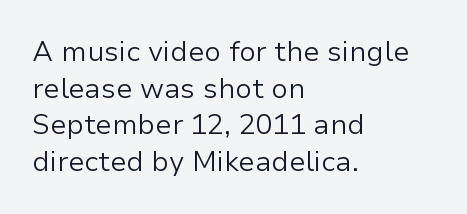
The image shows 28 px light sans-serif type, upright; set left-aligned, normal line spacing (1.31x), normal letter spacing, not underlined; low stroke contrast and a medium x-height.
